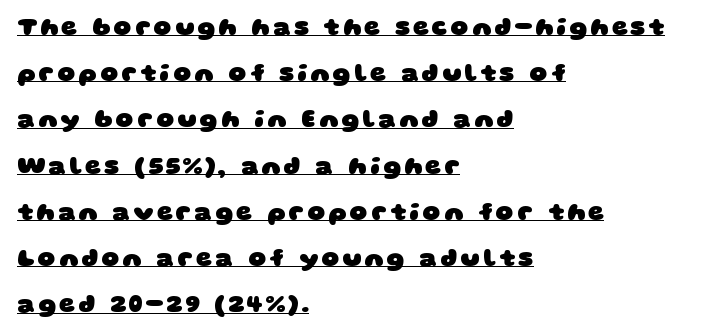
{"bold": "yes", "underline": "yes", "align": "left", "line_spacing_ratio": 1.85, "glyph_px": 25}
